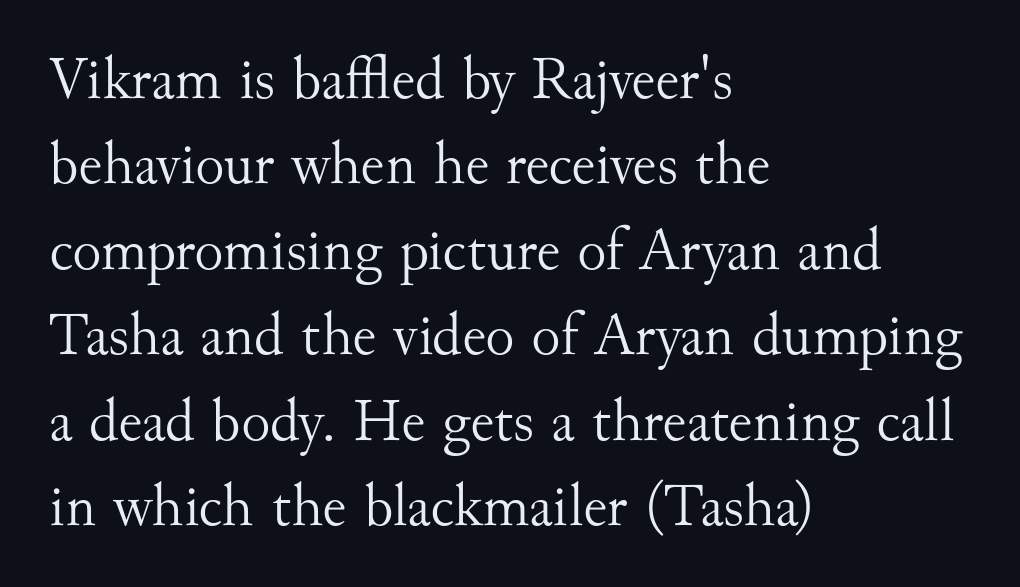
The image shows 61 px light serif type, upright; set left-aligned, normal line spacing (1.4x), normal letter spacing, not underlined; medium stroke contrast and a small x-height.
